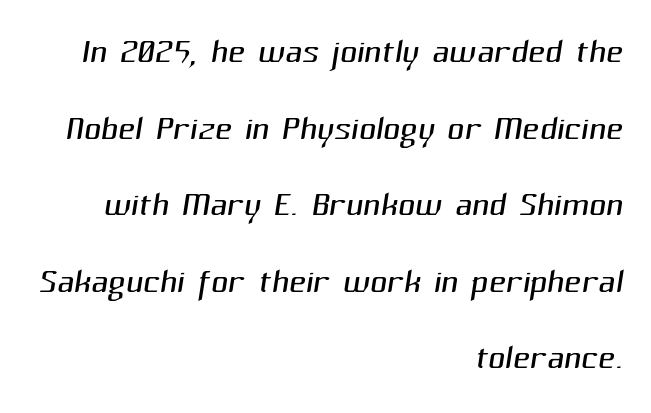
The image shows 47 px light sans-serif type; set right-aligned, normal line spacing (1.63x), normal letter spacing, not underlined; medium stroke contrast and a medium x-height.
